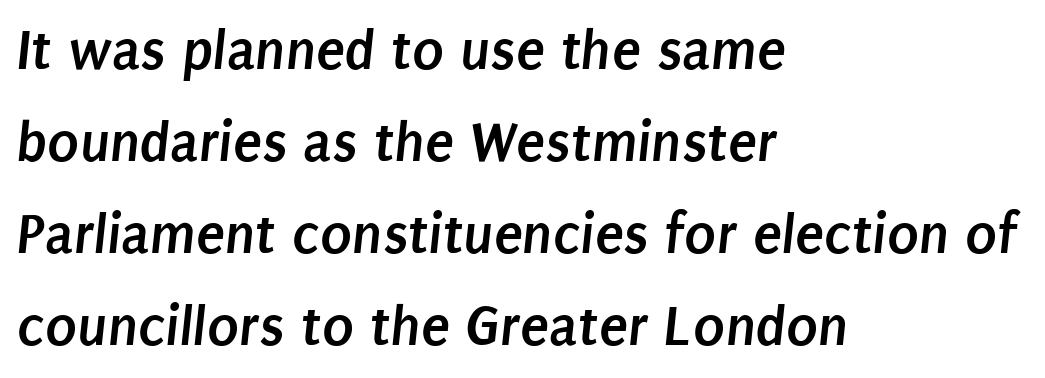
{"serif": "no", "bold": "yes", "weight": "semibold", "width": "condensed", "stroke_contrast": "low", "x_height": "large", "monospaced": "no", "underline": "no", "align": "left", "line_spacing": "normal", "line_spacing_ratio": 1.56, "letter_spacing": "normal", "letter_spacing_em": 0.0, "glyph_px": 59}
